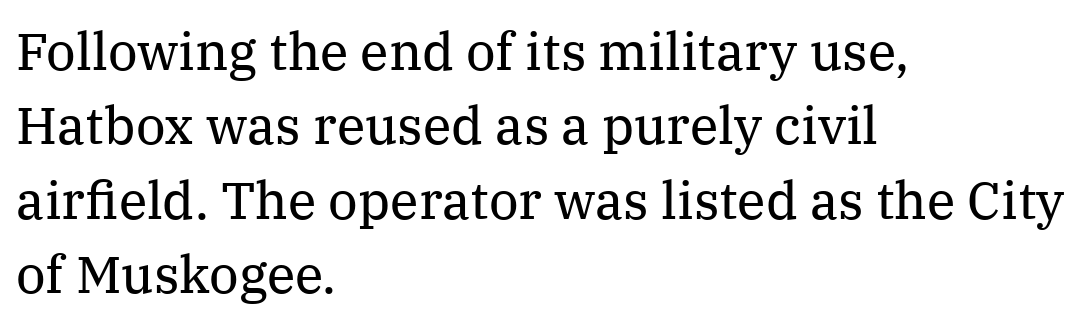
{"serif": "yes", "italic": "no", "bold": "no", "weight": "regular", "width": "normal", "stroke_contrast": "medium", "x_height": "medium", "monospaced": "no", "underline": "no", "align": "left", "line_spacing": "normal", "line_spacing_ratio": 1.43, "letter_spacing": "normal", "letter_spacing_em": 0.0, "glyph_px": 52}
